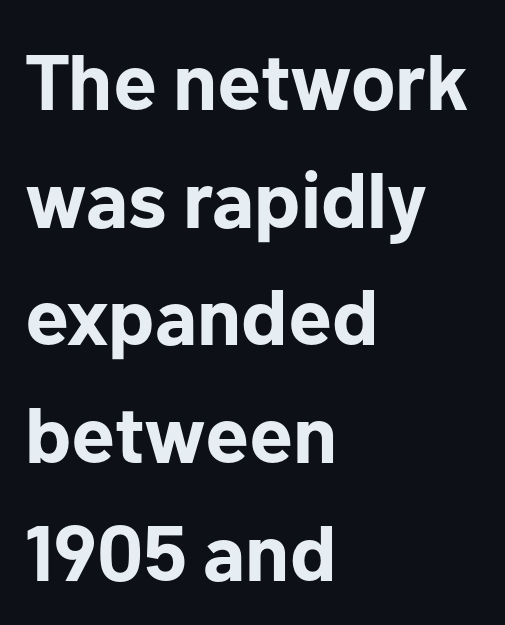
{"serif": "no", "italic": "no", "bold": "yes", "weight": "bold", "width": "normal", "stroke_contrast": "low", "x_height": "medium", "monospaced": "no", "underline": "no", "align": "left", "line_spacing": "normal", "line_spacing_ratio": 1.49, "letter_spacing": "normal", "letter_spacing_em": 0.0, "glyph_px": 79}
